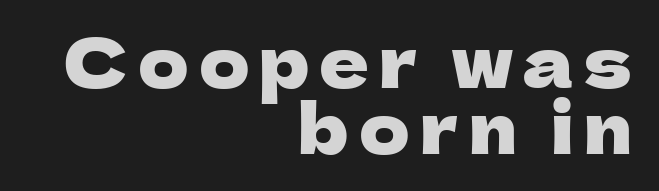
Character widths vary here, with narrow letters taking less room than wide ones. A roman cut, with each character standing at attention. Note: no serifs on the glyphs. The lines in this sample share a right terminus and differ only in where they begin. Reading down the column, the eye jumps only a short way to each next line.
